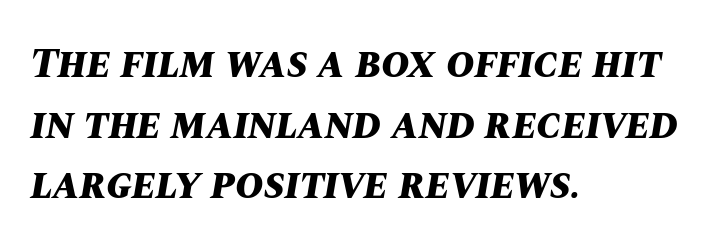
Q: Is the text bold? A: Yes.
Q: Is the text italic (slanted)? A: Yes, it leans right by about 10 degrees.
Q: Is the text underlined? A: No.
Q: How is the paragraph aligned? A: Left-aligned.
Q: Is the spacing between letters normal or unusually wide? A: Normal.
Q: Is the spacing between lines tight, normal or loose? A: Normal.
Q: Width (condensed, normal, or wide)? A: Normal.
Q: Stroke contrast? A: Medium.
Q: x-height? A: Large.
Q: Monospaced? A: No.
